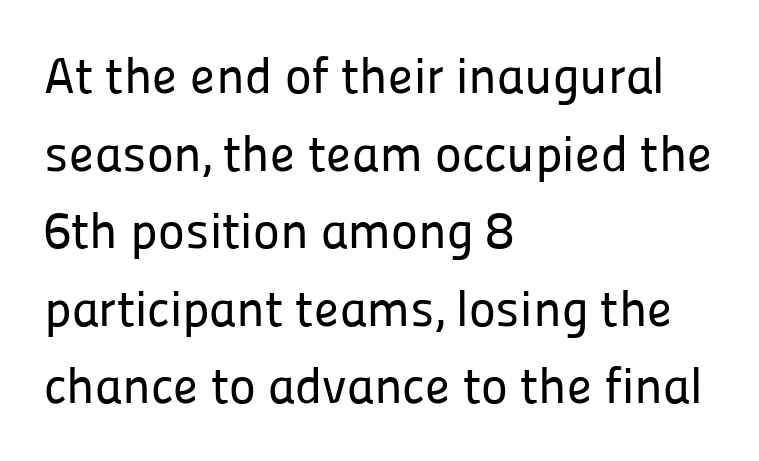
Q: Is the text italic (slanted)? A: No, it is upright.
Q: Is the typeface a serif or a sans-serif typeface? A: Sans-serif.
Q: Is the text underlined? A: No.
Q: How is the paragraph aligned? A: Left-aligned.
Q: Is the spacing between letters normal or unusually wide? A: Normal.
Q: Is the spacing between lines tight, normal or loose? A: Normal.
Q: Width (condensed, normal, or wide)? A: Normal.
Q: Stroke contrast? A: Low.
Q: x-height? A: Medium.
Q: Monospaced? A: No.
